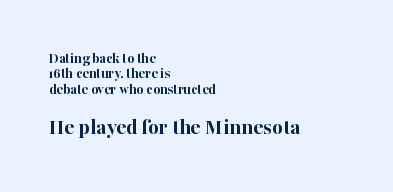
The image shows 23 px bold type, upright; set left-aligned, tight line spacing (1.02x), normal letter spacing, not underlined; the second (bottom) block is 1.53x larger.
